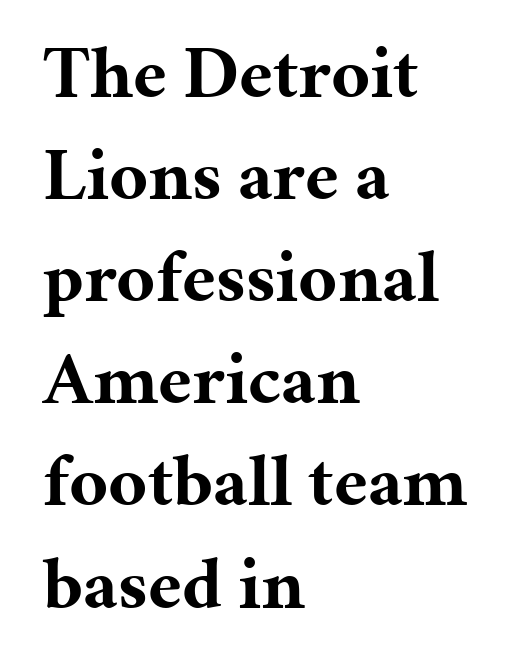
Q: Is the text bold? A: Yes.
Q: Is the text italic (slanted)? A: No, it is upright.
Q: Is the typeface a serif or a sans-serif typeface? A: Serif.
Q: Is the text underlined? A: No.
Q: How is the paragraph aligned? A: Left-aligned.
Q: Is the spacing between letters normal or unusually wide? A: Normal.
Q: Is the spacing between lines tight, normal or loose? A: Normal.
Q: Width (condensed, normal, or wide)? A: Normal.
Q: Stroke contrast? A: Medium.
Q: x-height? A: Medium.
Q: Monospaced? A: No.
